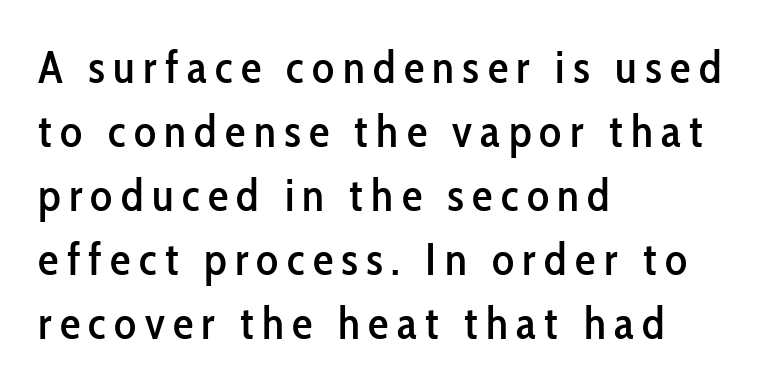
Q: Is the text italic (slanted)? A: No, it is upright.
Q: Is the typeface a serif or a sans-serif typeface? A: Sans-serif.
Q: Is the text underlined? A: No.
Q: How is the paragraph aligned? A: Left-aligned.
Q: Is the spacing between lines tight, normal or loose? A: Normal.
Q: Width (condensed, normal, or wide)? A: Condensed.
Q: Stroke contrast? A: Low.
Q: x-height? A: Medium.
Q: Monospaced? A: No.
